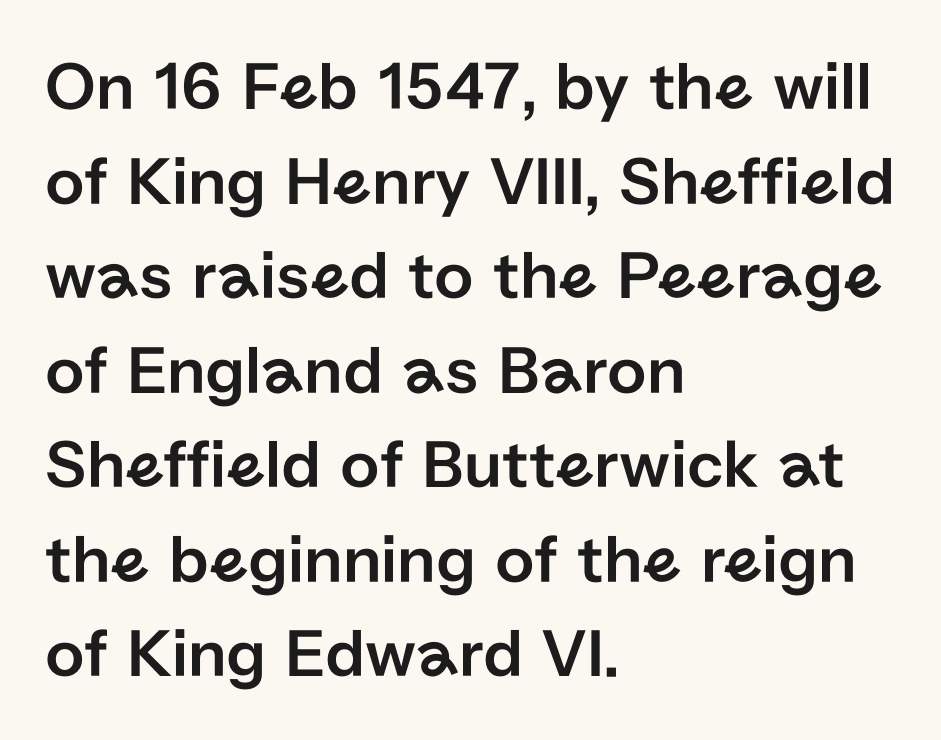
{"serif": "no", "italic": "no", "width": "normal", "stroke_contrast": "low", "x_height": "medium", "monospaced": "no", "underline": "no", "align": "left", "line_spacing": "normal", "line_spacing_ratio": 1.37, "letter_spacing": "normal", "letter_spacing_em": 0.0, "glyph_px": 69}
